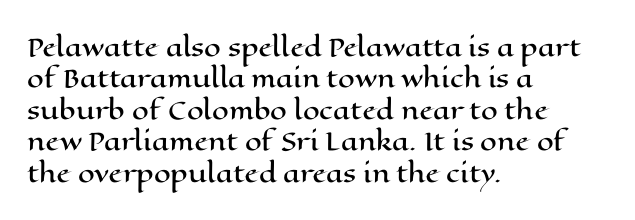
The image shows 24 px text type, upright; set left-aligned, normal line spacing (1.31x), normal letter spacing, not underlined.
